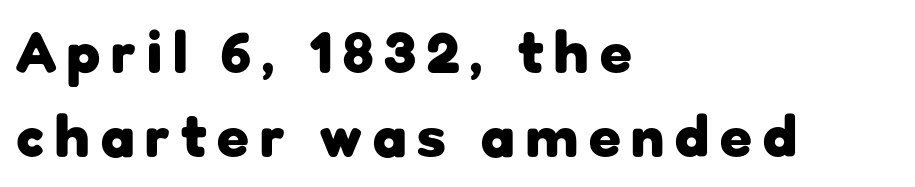
{"serif": "no", "italic": "no", "bold": "yes", "weight": "heavy", "width": "normal", "stroke_contrast": "low", "x_height": "medium", "monospaced": "no", "underline": "no", "align": "left", "line_spacing": "normal", "line_spacing_ratio": 1.44, "glyph_px": 58}
